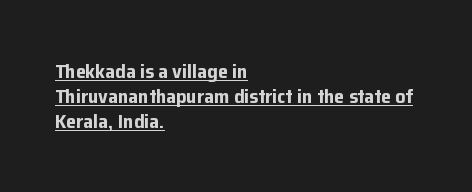
Upright lettering throughout. Notice how thick the strokes are: this is what a full bold looks like. Nobody touched the tracking dial on this one. Descenders here cross a horizontal rule under the line. Evenly set lines give the paragraph a standard silhouette.
